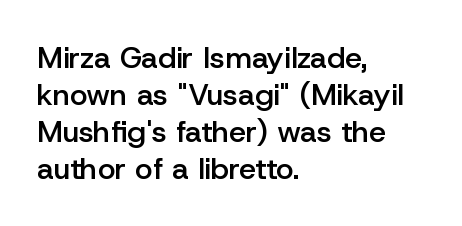
The image shows 30 px semibold sans-serif type, upright; set left-aligned, line spacing 1.23x, normal letter spacing, not underlined; low stroke contrast and a medium x-height.
